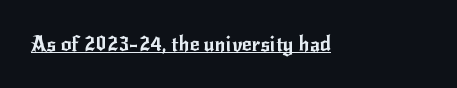
{"italic": "no", "underline": "yes", "letter_spacing": "normal", "letter_spacing_em": 0.0, "glyph_px": 21}
